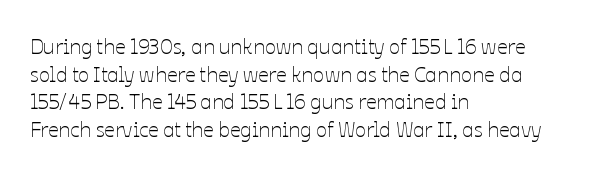
The image shows 21 px text type, upright; set left-aligned, normal line spacing (1.32x), normal letter spacing, not underlined.
